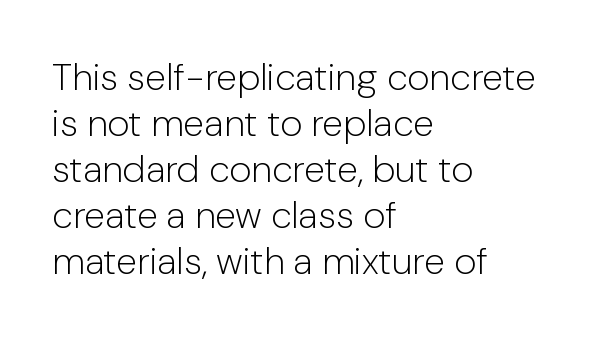
The image shows 38 px light sans-serif type, upright; set left-aligned, line spacing 1.21x, normal letter spacing, not underlined; low stroke contrast and a medium x-height.
